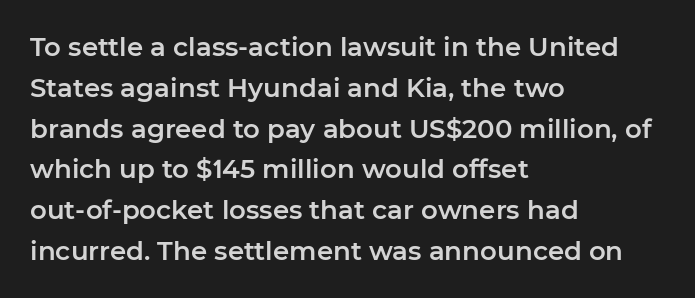
Q: Is the text italic (slanted)? A: No, it is upright.
Q: Is the text underlined? A: No.
Q: How is the paragraph aligned? A: Left-aligned.
Q: Is the spacing between letters normal or unusually wide? A: Normal.
Q: Is the spacing between lines tight, normal or loose? A: Normal.
